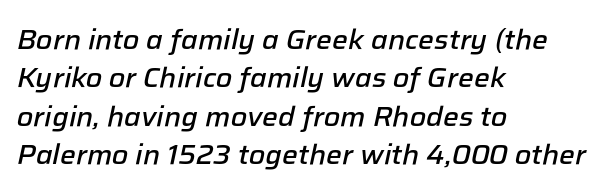
{"italic": "yes", "lean": "right", "slant_degrees": 12, "bold": "semi", "weight": "semibold", "width": "normal", "stroke_contrast": "low", "x_height": "medium", "monospaced": "no", "underline": "no", "align": "left", "line_spacing": "normal", "line_spacing_ratio": 1.37, "letter_spacing": "normal", "letter_spacing_em": 0.0, "glyph_px": 28}
